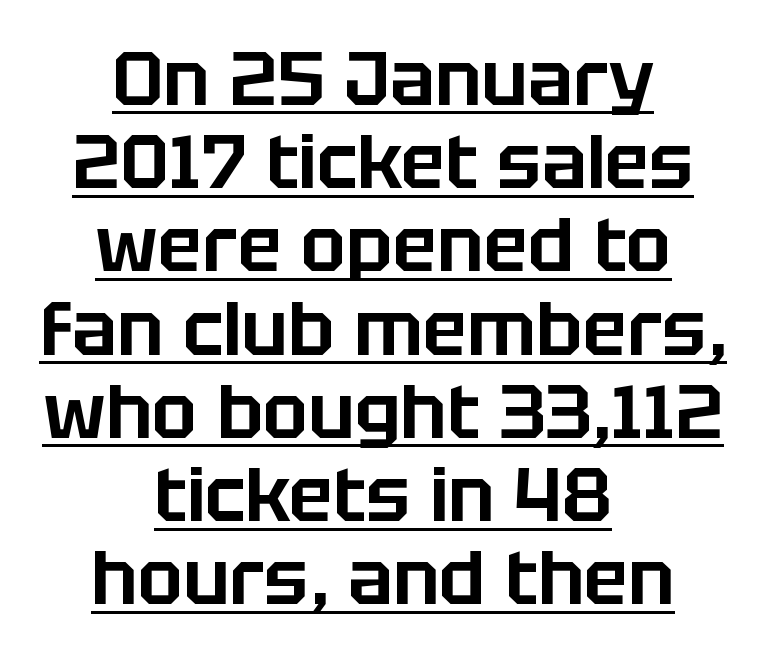
Q: Is the text italic (slanted)? A: No, it is upright.
Q: Is the typeface a serif or a sans-serif typeface? A: Sans-serif.
Q: Is the text underlined? A: Yes.
Q: How is the paragraph aligned? A: Centered.
Q: Is the spacing between letters normal or unusually wide? A: Normal.
Q: Is the spacing between lines tight, normal or loose? A: Tight.
Q: Width (condensed, normal, or wide)? A: Normal.
Q: Stroke contrast? A: Low.
Q: x-height? A: Large.
Q: Monospaced? A: No.
